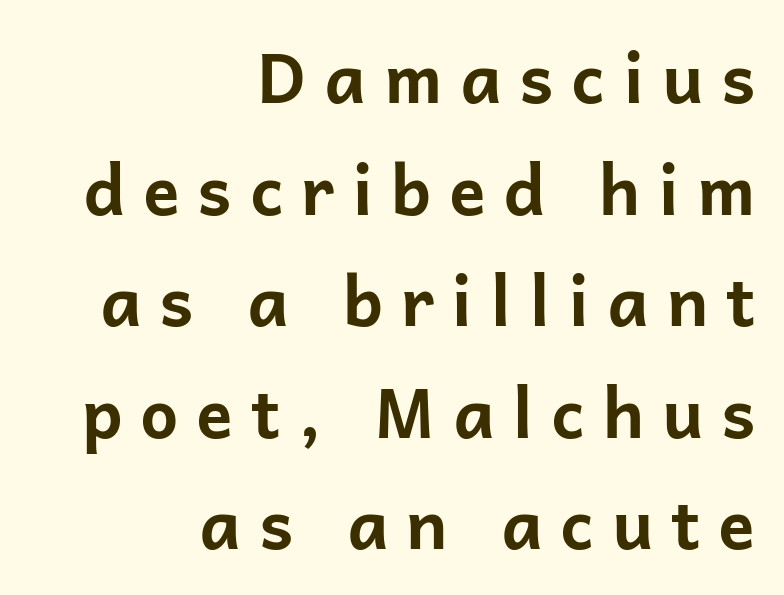
Q: Is the text bold? A: Yes.
Q: Is the text italic (slanted)? A: No, it is upright.
Q: Is the typeface a serif or a sans-serif typeface? A: Sans-serif.
Q: Is the text underlined? A: No.
Q: How is the paragraph aligned? A: Right-aligned.
Q: Is the spacing between letters normal or unusually wide? A: Unusually wide.
Q: Is the spacing between lines tight, normal or loose? A: Normal.
Q: Width (condensed, normal, or wide)? A: Normal.
Q: Stroke contrast? A: Low.
Q: x-height? A: Medium.
Q: Monospaced? A: No.
